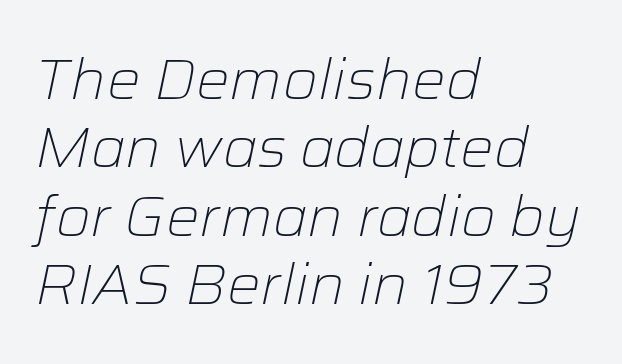
Q: Is the text bold? A: No.
Q: Is the text italic (slanted)? A: Yes, it leans right by about 12 degrees.
Q: Is the text underlined? A: No.
Q: How is the paragraph aligned? A: Left-aligned.
Q: Is the spacing between letters normal or unusually wide? A: Normal.
Q: Width (condensed, normal, or wide)? A: Normal.
Q: Stroke contrast? A: Low.
Q: x-height? A: Medium.
Q: Monospaced? A: No.
